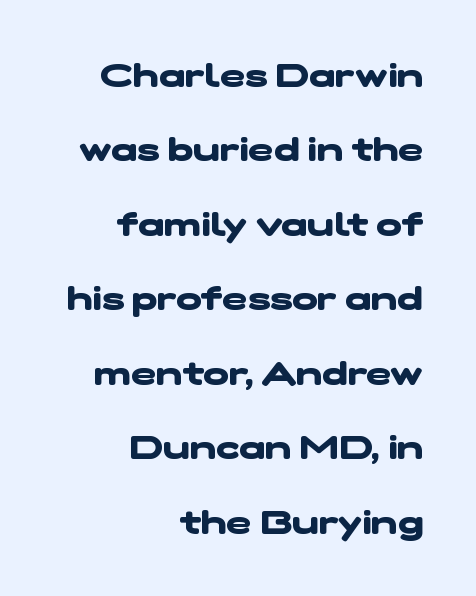
Is the letter spacing exaggerated? No — it looks like the ordinary default. Successive baselines arrive slowly, with a big drop between each. Examine the stroke ends and you'll find no serifs. Bold? Absolutely — the strokes are thick and heavy. Layout note: lines flush right. The passage shown is typed in a proportional face where columns would drift.
